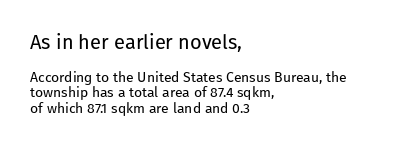
Q: Is the text bold? A: No.
Q: Is the text italic (slanted)? A: No, it is upright.
Q: Is the text underlined? A: No.
Q: How is the paragraph aligned? A: Left-aligned.
Q: Is the spacing between letters normal or unusually wide? A: Normal.
Q: Is the spacing between lines tight, normal or loose? A: Tight.
Q: Which block of text is set in a larger size, the first (top) or the second (bottom)? A: The first (top) one.
